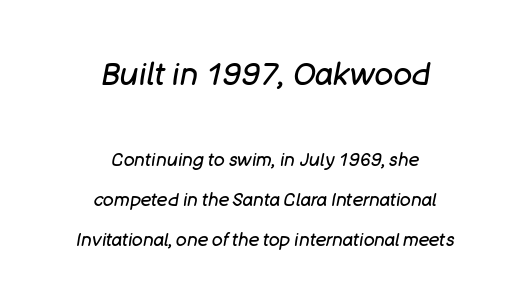
{"italic": "yes", "lean": "right", "slant_degrees": 11, "bold": "no", "weight": "regular", "width": "normal", "stroke_contrast": "low", "x_height": "large", "monospaced": "no", "underline": "no", "align": "center", "line_spacing": "loose", "line_spacing_ratio": 2.23, "letter_spacing": "normal", "letter_spacing_em": 0.0, "larger_block": "first", "size_ratio": 1.72, "glyph_px": 31}
